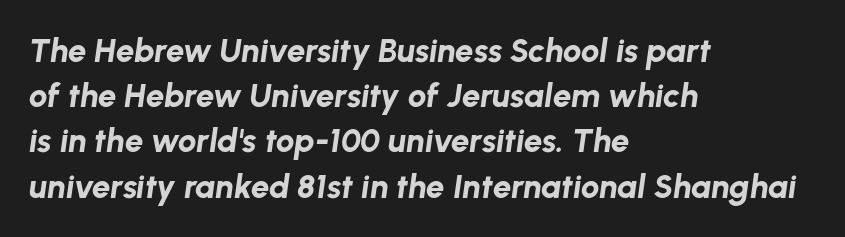
Q: Is the text bold? A: Yes.
Q: Is the text italic (slanted)? A: Yes, it leans right by about 8 degrees.
Q: Is the text underlined? A: No.
Q: How is the paragraph aligned? A: Left-aligned.
Q: Is the spacing between letters normal or unusually wide? A: Normal.
Q: Is the spacing between lines tight, normal or loose? A: Normal.
Q: Width (condensed, normal, or wide)? A: Normal.
Q: Stroke contrast? A: Low.
Q: x-height? A: Medium.
Q: Monospaced? A: No.
